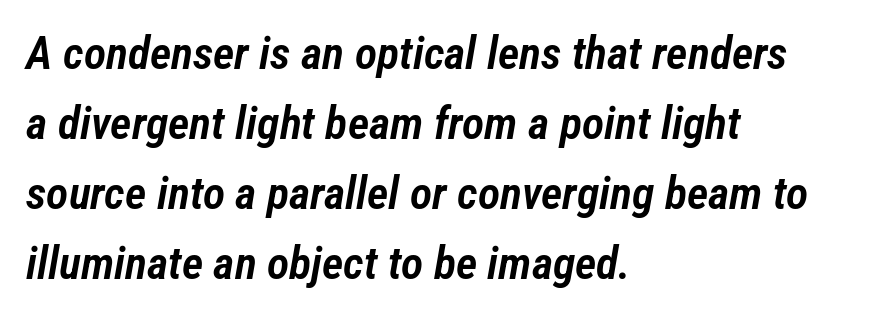
These lines are rendered in a variable-pitch font. This sample keeps an unexceptional amount of space between lines. Which margin do the lines hug? The left one — the right edge is uneven. Summary of weight: moderately heavy, a semibold.
